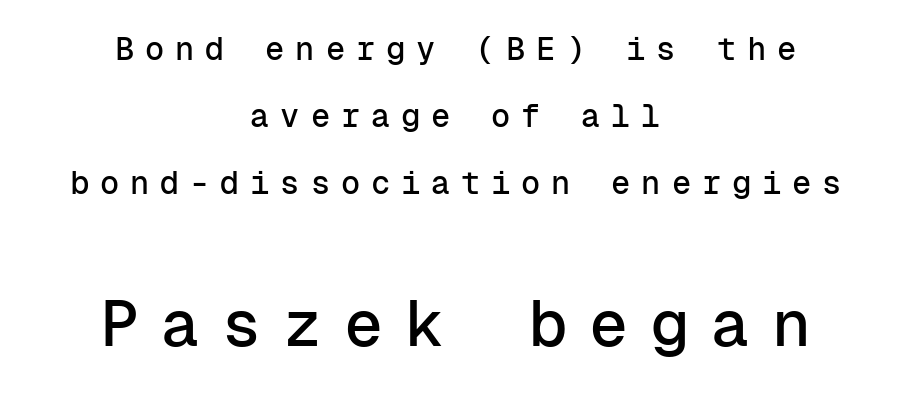
{"serif": "no", "italic": "no", "width": "normal", "stroke_contrast": "low", "x_height": "medium", "monospaced": "yes", "underline": "no", "align": "center", "line_spacing": "loose", "line_spacing_ratio": 2.09, "letter_spacing": "wide", "letter_spacing_em": 0.34, "larger_block": "second", "size_ratio": 2.03, "glyph_px": 65}
